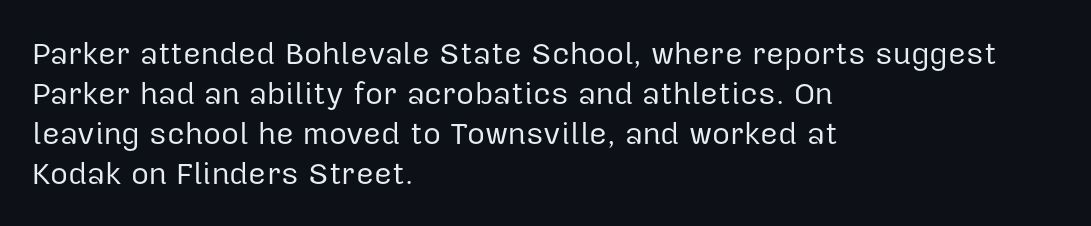
The image shows 31 px regular-weight sans-serif type, upright; set left-aligned, normal line spacing (1.29x), normal letter spacing, not underlined; low stroke contrast and a medium x-height.
